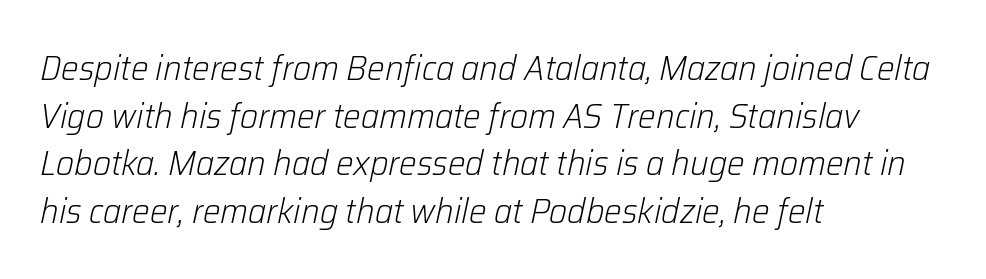
Q: Is the text bold? A: No.
Q: Is the text italic (slanted)? A: Yes, it leans right by about 12 degrees.
Q: Is the text underlined? A: No.
Q: How is the paragraph aligned? A: Left-aligned.
Q: Is the spacing between letters normal or unusually wide? A: Normal.
Q: Is the spacing between lines tight, normal or loose? A: Normal.
Q: Width (condensed, normal, or wide)? A: Normal.
Q: Stroke contrast? A: Low.
Q: x-height? A: Medium.
Q: Monospaced? A: No.
